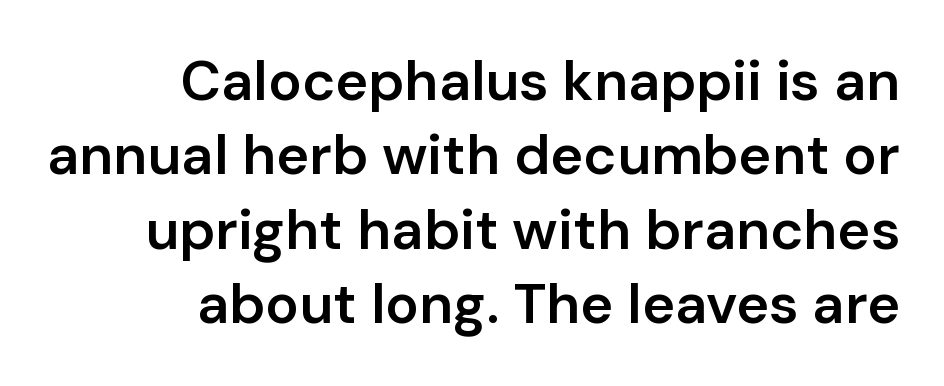
Q: Is the text bold? A: Semi-bold.
Q: Is the text italic (slanted)? A: No, it is upright.
Q: Is the typeface a serif or a sans-serif typeface? A: Sans-serif.
Q: Is the text underlined? A: No.
Q: How is the paragraph aligned? A: Right-aligned.
Q: Is the spacing between letters normal or unusually wide? A: Normal.
Q: Is the spacing between lines tight, normal or loose? A: Normal.
Q: Width (condensed, normal, or wide)? A: Normal.
Q: Stroke contrast? A: Low.
Q: x-height? A: Medium.
Q: Monospaced? A: No.
